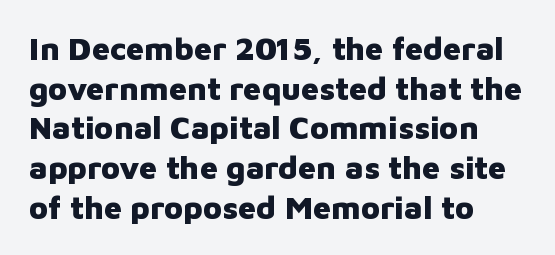
{"serif": "no", "italic": "no", "bold": "yes", "weight": "heavy", "width": "normal", "stroke_contrast": "low", "x_height": "medium", "monospaced": "no", "underline": "no", "align": "left", "line_spacing_ratio": 1.24, "letter_spacing": "normal", "letter_spacing_em": 0.0, "glyph_px": 32}
